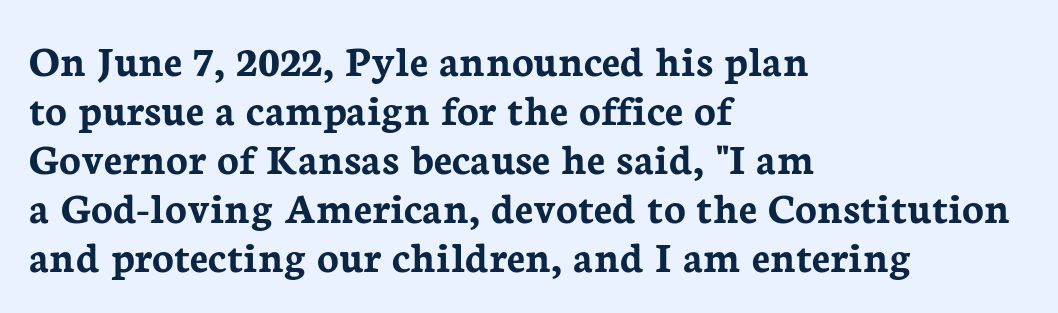
Little horizontal feet cap the strokes, marking this as serif type. Successive baselines arrive quickly, one right under another. Students, note that the glyphs here touch the page at normal intervals. Bare-footed words on every line. A typesetter would mark this as roman, not italic.
